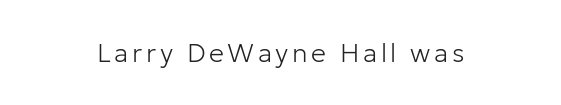
{"italic": "no", "bold": "no", "underline": "no", "align": "center", "glyph_px": 27}
